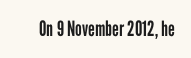
The image shows 21 px text type, upright; set normal letter spacing, not underlined.
